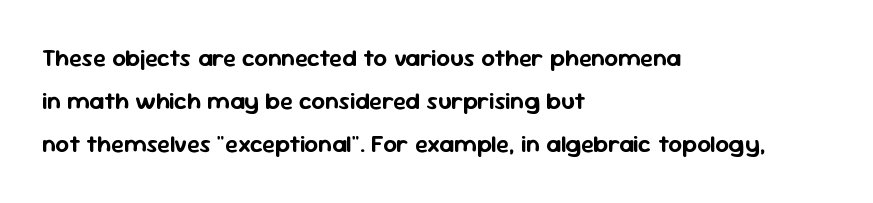
{"italic": "no", "underline": "no", "align": "left", "line_spacing_ratio": 1.8, "letter_spacing": "normal", "letter_spacing_em": 0.0, "glyph_px": 24}
